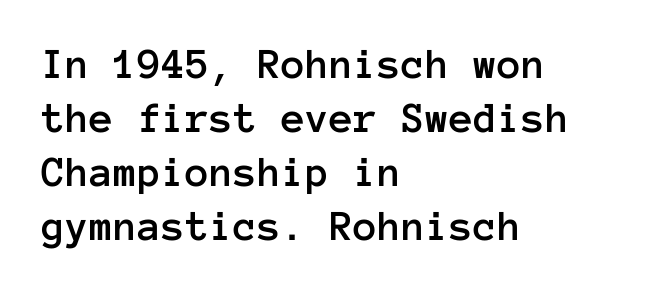
The image shows 44 px text type, upright, monospaced; set left-aligned, line spacing 1.23x, normal letter spacing, not underlined; low stroke contrast and a medium x-height.
